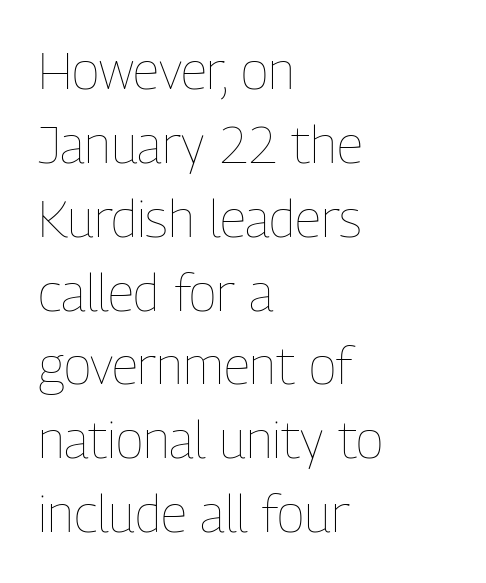
The image shows 52 px thin, condensed type, upright; set left-aligned, normal line spacing (1.42x), normal letter spacing, not underlined; low stroke contrast and a medium x-height.
